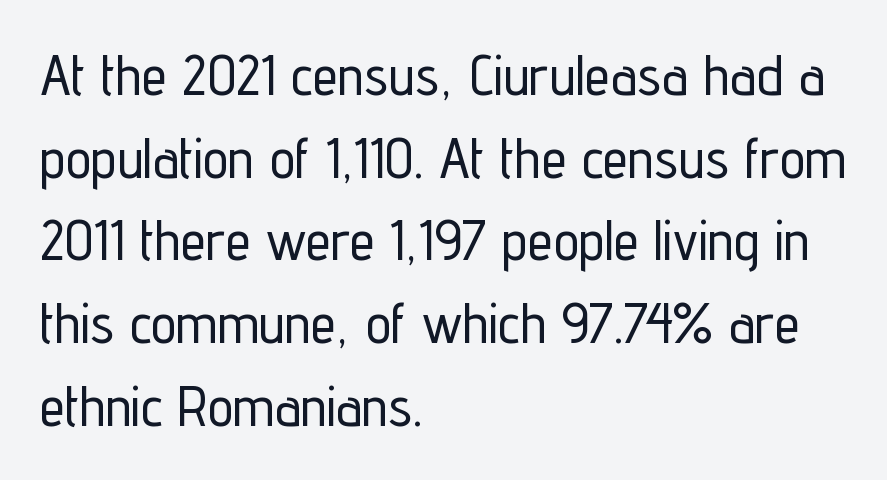
{"serif": "no", "italic": "no", "width": "condensed", "stroke_contrast": "low", "x_height": "medium", "monospaced": "no", "underline": "no", "align": "left", "line_spacing": "normal", "line_spacing_ratio": 1.45, "letter_spacing": "normal", "letter_spacing_em": 0.0, "glyph_px": 57}
